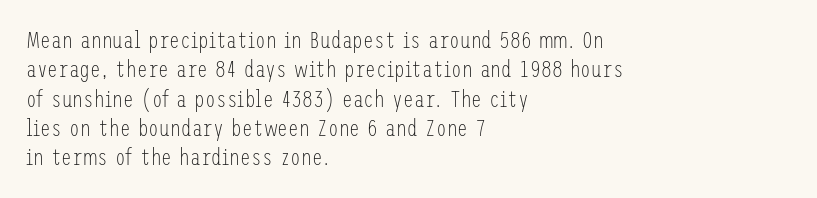
Notice how the stems are strictly vertical — no italics here. Standard letterfit; no display-style spreading of the glyphs. The space beneath each line is pristine and unruled. Counters stay open thanks to moderate or lighter strokes. A classic flush-left, rag-right setting is used for this passage.
